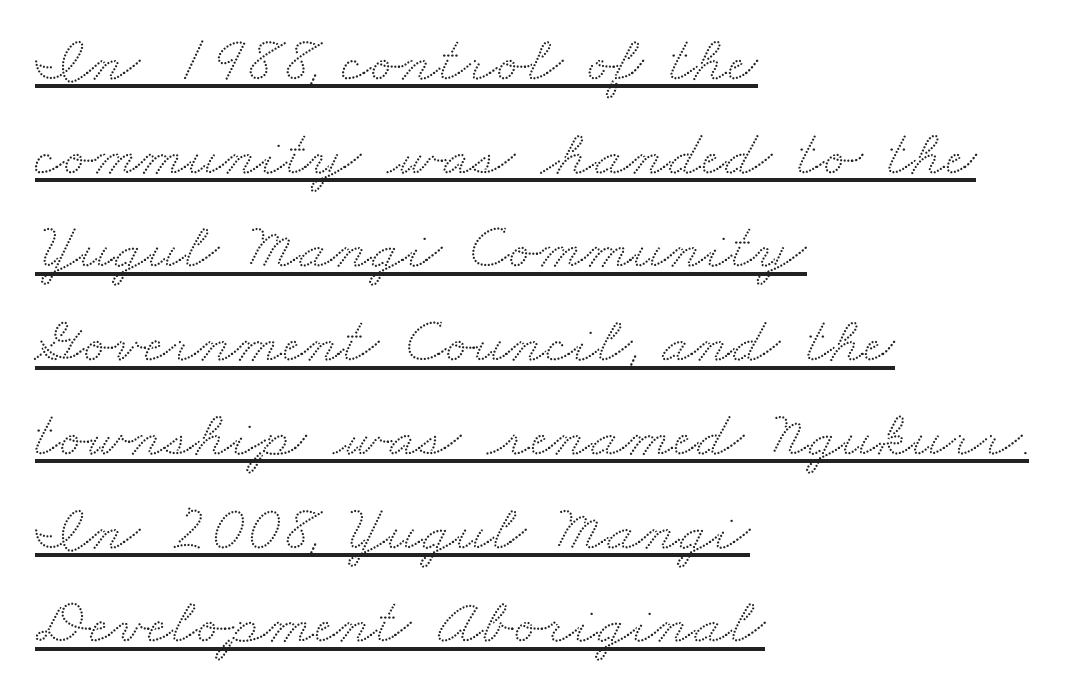
Each line starts at the same left margin while the right side varies. Like a heading marked for emphasis, these lines bear an underscore. Observe the serifs anchoring each vertical stroke in this sample. A typesetter would call this proportional, since set widths differ per character.
